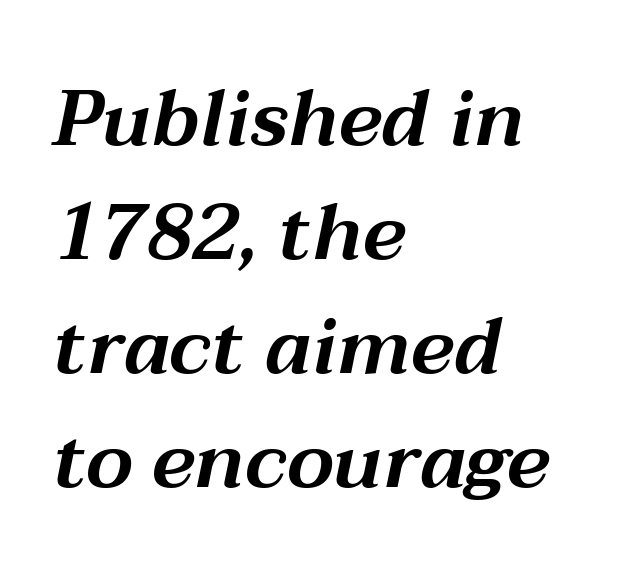
The image shows 78 px wide type, italic (leaning right); set left-aligned, normal line spacing (1.46x), normal letter spacing, not underlined; medium stroke contrast and a medium x-height.
